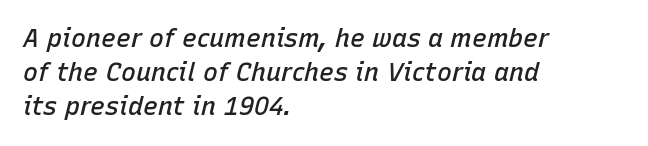
Q: Is the text bold? A: Semi-bold.
Q: Is the text italic (slanted)? A: Yes, it leans right by about 15 degrees.
Q: Is the text underlined? A: No.
Q: How is the paragraph aligned? A: Left-aligned.
Q: Is the spacing between letters normal or unusually wide? A: Normal.
Q: Is the spacing between lines tight, normal or loose? A: Normal.
